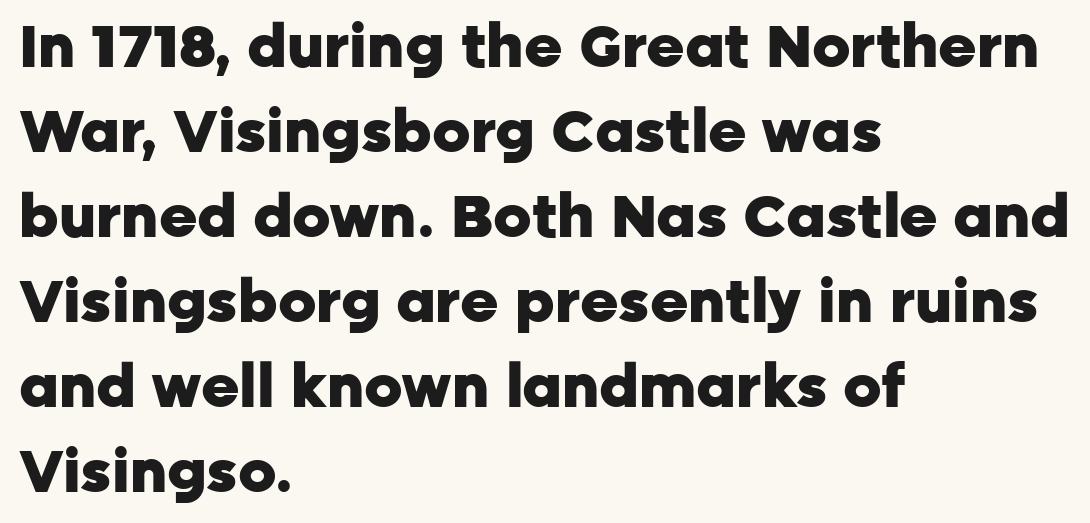
{"serif": "no", "italic": "no", "bold": "yes", "weight": "heavy", "width": "normal", "stroke_contrast": "low", "x_height": "medium", "monospaced": "no", "underline": "no", "align": "left", "line_spacing": "normal", "line_spacing_ratio": 1.44, "letter_spacing": "normal", "letter_spacing_em": 0.0, "glyph_px": 59}
